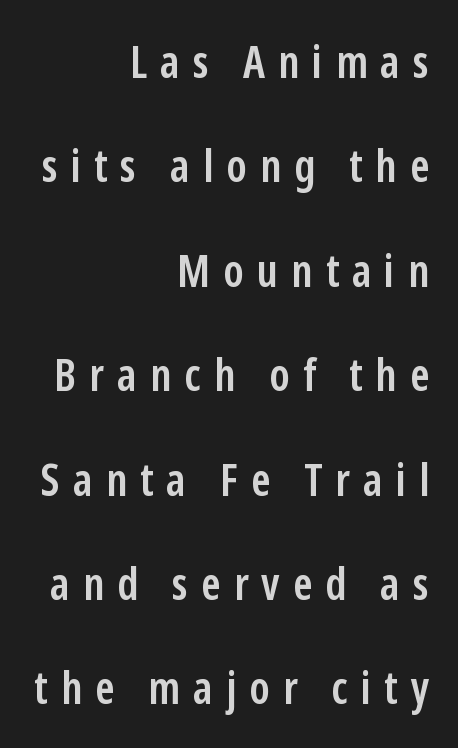
Q: Is the text bold? A: Semi-bold.
Q: Is the text italic (slanted)? A: No, it is upright.
Q: Is the typeface a serif or a sans-serif typeface? A: Sans-serif.
Q: Is the text underlined? A: No.
Q: How is the paragraph aligned? A: Right-aligned.
Q: Is the spacing between letters normal or unusually wide? A: Unusually wide.
Q: Is the spacing between lines tight, normal or loose? A: Loose.
Q: Width (condensed, normal, or wide)? A: Condensed.
Q: Stroke contrast? A: Low.
Q: x-height? A: Medium.
Q: Monospaced? A: No.
